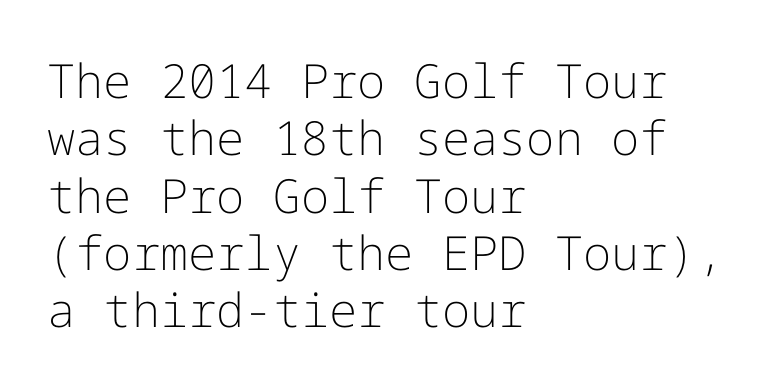
Plain, unruled lines of type. You could call the tracking neutral — neither tight nor loose. Heft: none added — not bold. The text block is weighted toward the left margin, trailing off unevenly rightward. Are there feet on the stems? There aren't — it's a sans.
